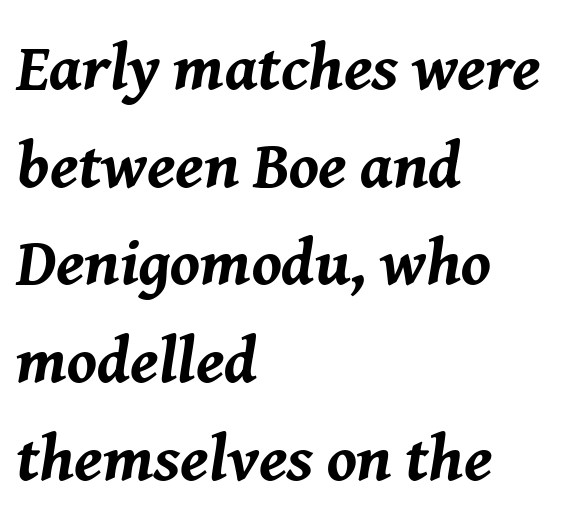
Q: Is the text bold? A: Yes.
Q: Is the text italic (slanted)? A: Yes, it leans right by about 8 degrees.
Q: Is the text underlined? A: No.
Q: How is the paragraph aligned? A: Left-aligned.
Q: Is the spacing between letters normal or unusually wide? A: Normal.
Q: Is the spacing between lines tight, normal or loose? A: Normal.
Q: Width (condensed, normal, or wide)? A: Normal.
Q: Stroke contrast? A: Medium.
Q: x-height? A: Medium.
Q: Monospaced? A: No.
